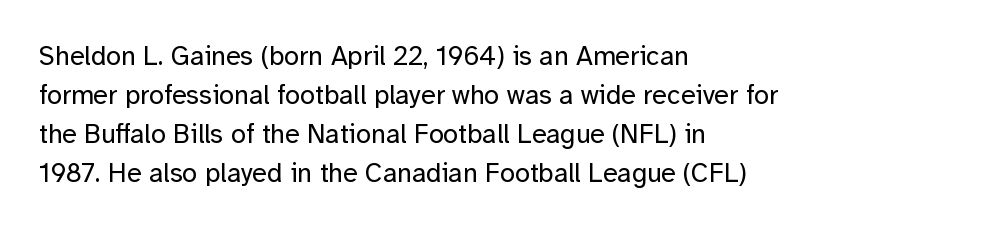
{"italic": "no", "bold": "no", "underline": "no", "align": "left", "line_spacing": "normal", "line_spacing_ratio": 1.45, "letter_spacing": "normal", "letter_spacing_em": 0.0, "glyph_px": 27}
